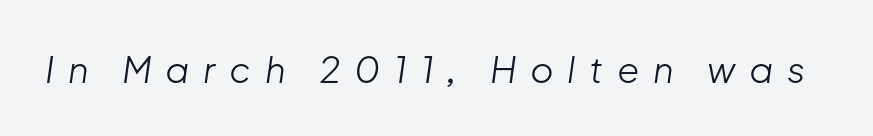
{"italic": "yes", "lean": "right", "slant_degrees": 8, "bold": "no", "weight": "light", "width": "normal", "stroke_contrast": "low", "x_height": "medium", "monospaced": "no", "underline": "no", "letter_spacing": "wide", "letter_spacing_em": 0.38, "glyph_px": 36}
